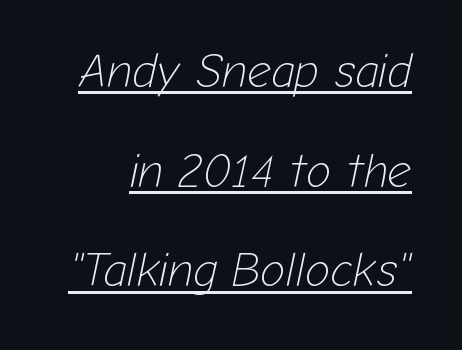
{"italic": "yes", "lean": "right", "slant_degrees": 12, "bold": "no", "weight": "light", "width": "normal", "stroke_contrast": "low", "x_height": "medium", "monospaced": "no", "underline": "yes", "line_spacing": "loose", "line_spacing_ratio": 2.12, "letter_spacing": "normal", "letter_spacing_em": 0.0, "glyph_px": 47}
